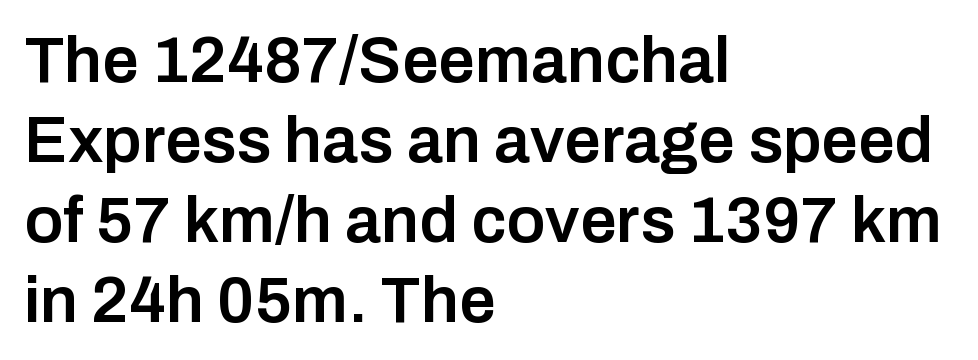
Characters follow at the spacing the type designer built in. Ordinary non-slanted type is in use. Does the weight exceed regular? Yes, but only to semibold. The rendering uses natural spacing where letterforms have individual widths.
